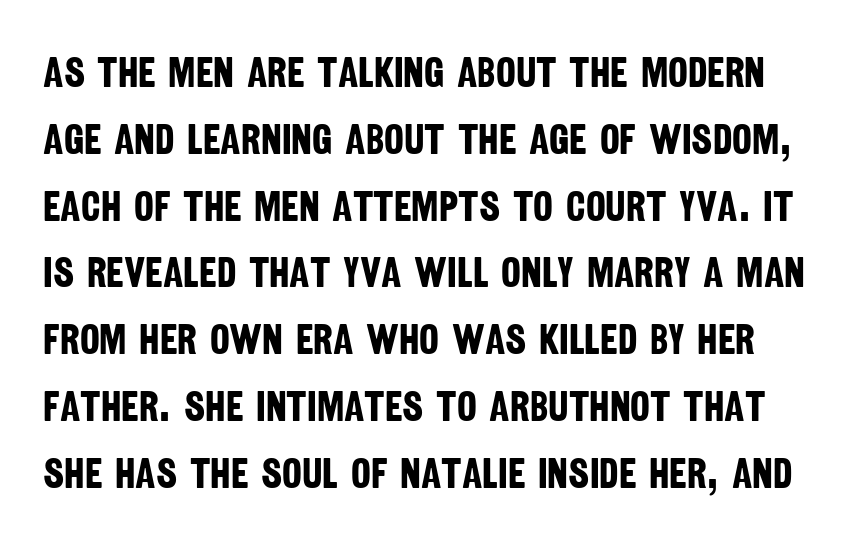
{"serif": "no", "bold": "yes", "weight": "bold", "width": "condensed", "stroke_contrast": "low", "x_height": "large", "monospaced": "no", "underline": "no", "line_spacing": "normal", "line_spacing_ratio": 1.59, "letter_spacing": "normal", "letter_spacing_em": 0.0, "glyph_px": 42}
